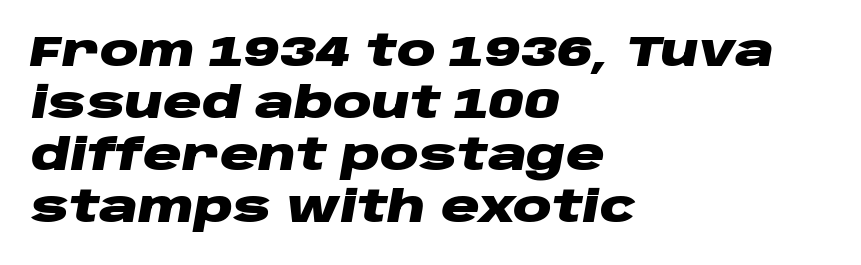
The image shows 43 px heavy, wide type, italic (leaning right); set left-aligned, line spacing 1.21x, normal letter spacing, not underlined; low stroke contrast and a large x-height.
